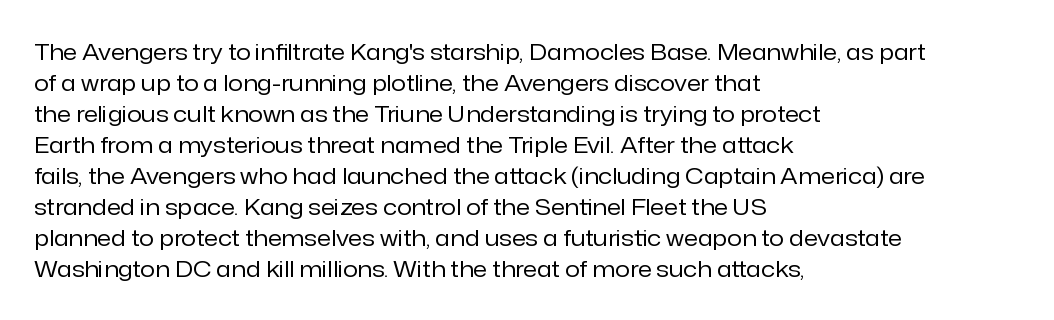
Posture: upright roman. The ragged edge is on the right, which tells us the setting is flush left. Reading down the column, the eye jumps a familiar distance to each next line. The specimen omits any rule beneath the text block's lines. The face looks like a standard text weight, possibly lighter.
